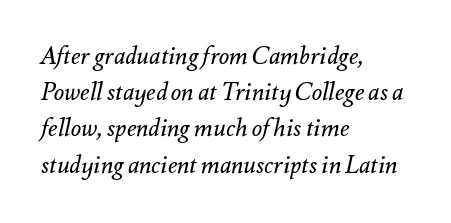
The lettering tilts uniformly, giving the passage an italic look. The rows are spaced the way most documents space them. Stem width sits at or under what a default text font uses. Each row of text sits above clean, open space. You could call the tracking neutral — neither tight nor loose.
